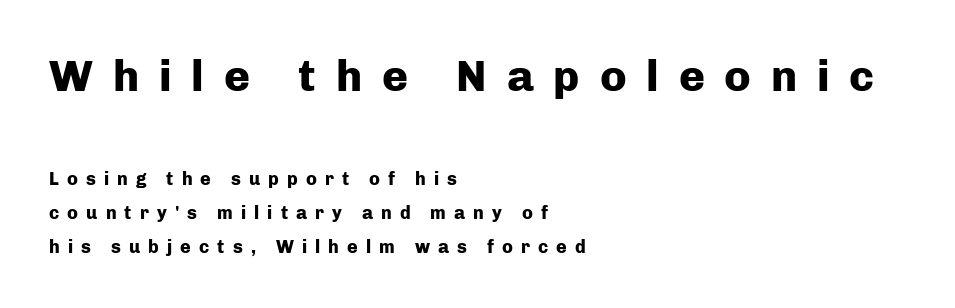
Q: Is the text bold? A: Yes.
Q: Is the text italic (slanted)? A: No, it is upright.
Q: Is the typeface a serif or a sans-serif typeface? A: Sans-serif.
Q: Is the text underlined? A: No.
Q: How is the paragraph aligned? A: Left-aligned.
Q: Is the spacing between letters normal or unusually wide? A: Unusually wide.
Q: Is the spacing between lines tight, normal or loose? A: Loose.
Q: Which block of text is set in a larger size, the first (top) or the second (bottom)? A: The first (top) one.
Q: Width (condensed, normal, or wide)? A: Normal.
Q: Stroke contrast? A: Low.
Q: x-height? A: Medium.
Q: Monospaced? A: No.
